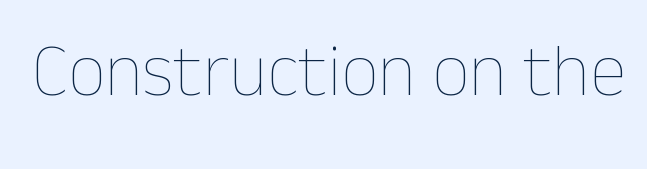
Q: Is the text bold? A: No.
Q: Is the text italic (slanted)? A: No, it is upright.
Q: Is the text underlined? A: No.
Q: Is the spacing between letters normal or unusually wide? A: Normal.
Q: Width (condensed, normal, or wide)? A: Normal.
Q: Stroke contrast? A: Low.
Q: x-height? A: Medium.
Q: Monospaced? A: No.
